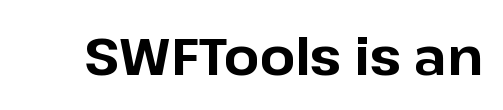
Q: Is the text bold? A: Yes.
Q: Is the text italic (slanted)? A: No, it is upright.
Q: Is the typeface a serif or a sans-serif typeface? A: Sans-serif.
Q: Is the text underlined? A: No.
Q: Is the spacing between letters normal or unusually wide? A: Normal.
Q: Width (condensed, normal, or wide)? A: Normal.
Q: Stroke contrast? A: Low.
Q: x-height? A: Medium.
Q: Monospaced? A: No.
